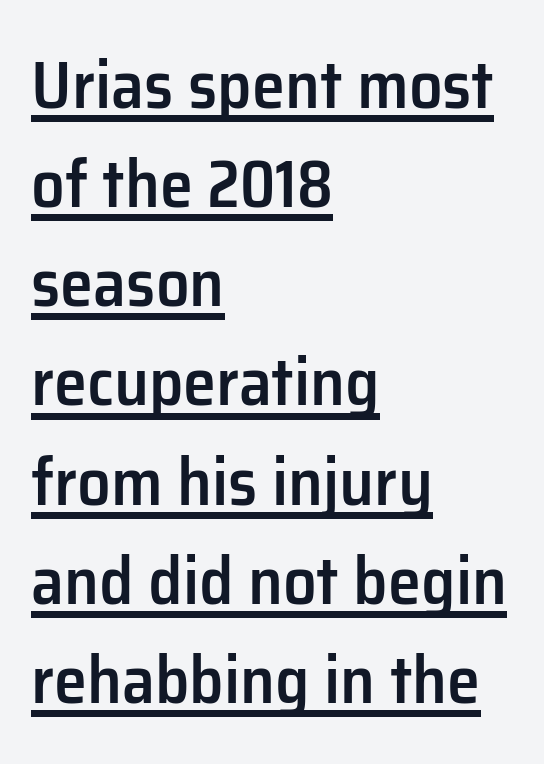
The image shows 67 px semibold sans-serif type, upright; set left-aligned, normal line spacing (1.48x), normal letter spacing, underlined; low stroke contrast and a medium x-height.
